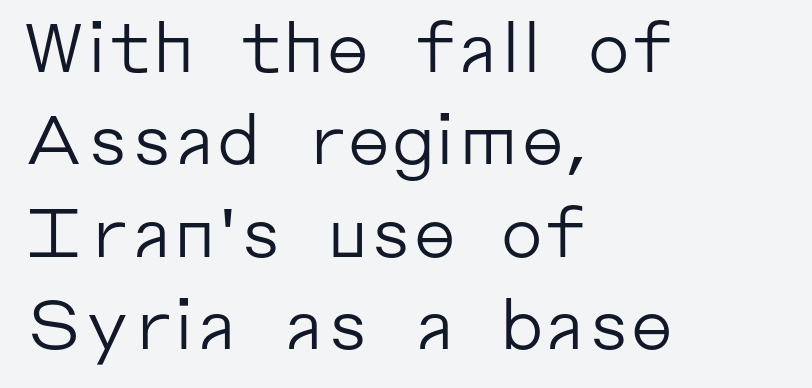
{"serif": "no", "italic": "no", "bold": "no", "weight": "regular", "width": "normal", "stroke_contrast": "low", "x_height": "medium", "monospaced": "no", "underline": "no", "align": "left", "line_spacing": "normal", "line_spacing_ratio": 1.36, "letter_spacing": "normal", "letter_spacing_em": 0.0, "glyph_px": 68}
